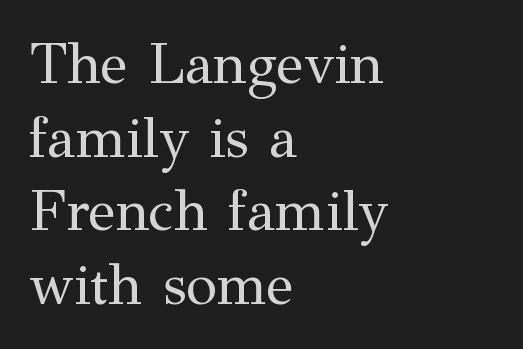
{"serif": "yes", "italic": "no", "bold": "no", "weight": "regular", "width": "normal", "stroke_contrast": "medium", "x_height": "medium", "monospaced": "no", "underline": "no", "align": "left", "line_spacing": "normal", "line_spacing_ratio": 1.29, "letter_spacing": "normal", "letter_spacing_em": 0.0, "glyph_px": 57}
